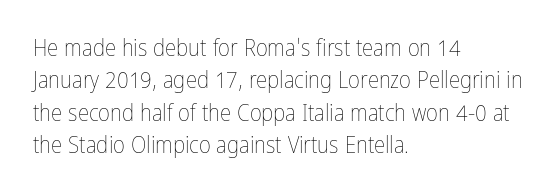
Q: Is the text bold? A: No.
Q: Is the text italic (slanted)? A: No, it is upright.
Q: Is the text underlined? A: No.
Q: How is the paragraph aligned? A: Left-aligned.
Q: Is the spacing between letters normal or unusually wide? A: Normal.
Q: Is the spacing between lines tight, normal or loose? A: Normal.
